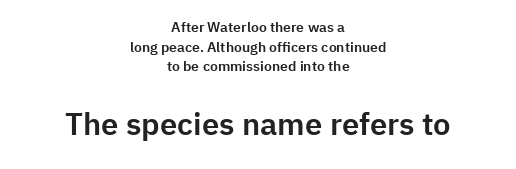
The image shows 31 px sans-serif type, upright; set centered, normal line spacing (1.41x), normal letter spacing, not underlined; the second (bottom) block is 2.21x larger; low stroke contrast and a medium x-height.
